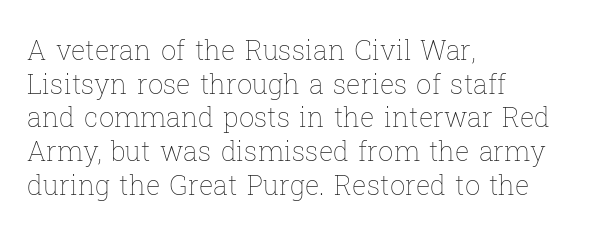
Whoever set this chose a conventional vertical rhythm. Each stroke keeps to a modest, everyday thickness or less. Is there any slant? The stems are plumb. Any mark beneath the type? The region is blank. Horizontal alignment here is leftward, the default for most running prose.
